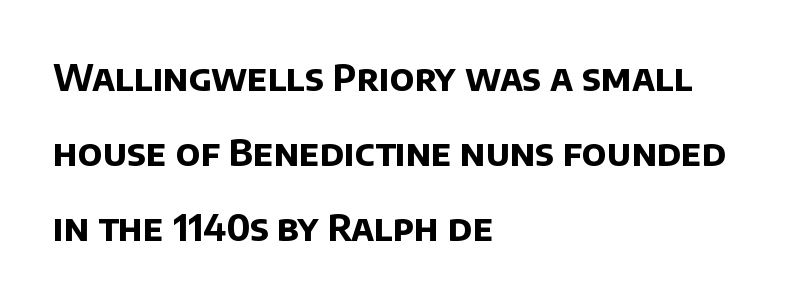
Honestly, the rows look like they've been pulled way apart. The rendering shows plain stroke endings on the letterforms — a sans-serif design. These lines are rendered in a variable-pitch font. Students, note that the glyphs here touch the page at normal intervals.
